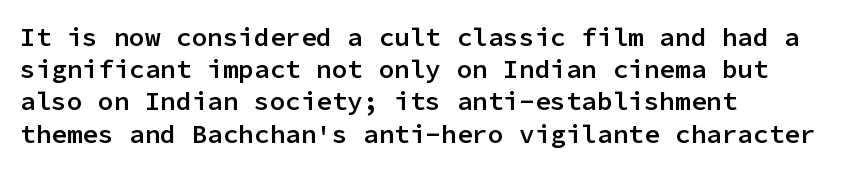
{"italic": "no", "bold": "semi", "underline": "no", "align": "left", "line_spacing_ratio": 1.24, "letter_spacing": "normal", "letter_spacing_em": 0.0, "glyph_px": 26}
